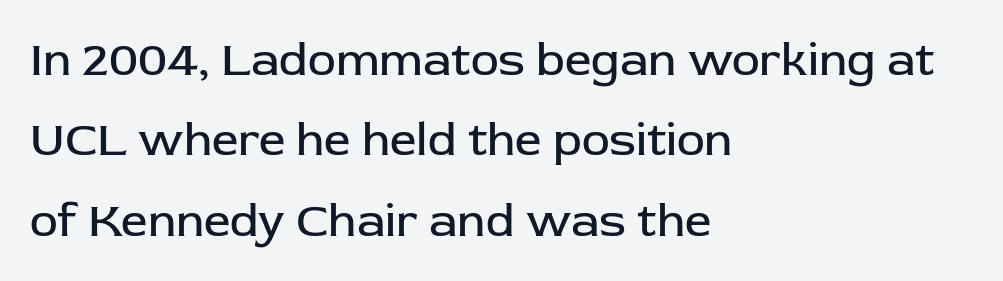
The image shows 47 px regular-weight sans-serif type, upright; set left-aligned, line spacing 1.71x, normal letter spacing, not underlined; low stroke contrast and a medium x-height.
